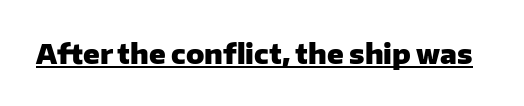
Q: Is the text bold? A: Yes.
Q: Is the text italic (slanted)? A: No, it is upright.
Q: Is the text underlined? A: Yes.
Q: Is the spacing between letters normal or unusually wide? A: Normal.
